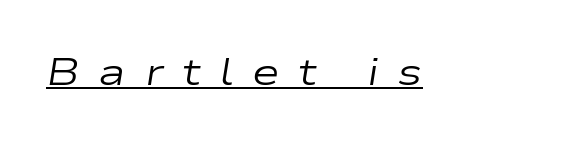
The letters look calm and open, with moderate or lighter stems. The tracking reads as deliberately expanded to a designer's eye. The letters are slanted; this is an italic face. The glyphs are accompanied by a horizontal stroke just below them. Spacing verdict: proportional, widths tailored to each character.
